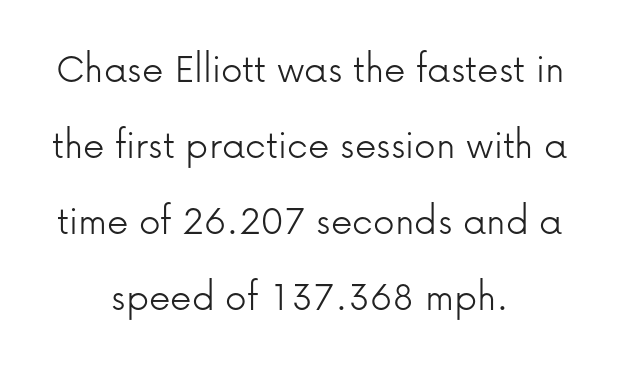
{"serif": "no", "italic": "no", "bold": "no", "weight": "light", "width": "normal", "stroke_contrast": "low", "x_height": "medium", "monospaced": "no", "underline": "no", "align": "center", "line_spacing_ratio": 1.77, "letter_spacing": "normal", "letter_spacing_em": 0.0, "glyph_px": 43}
